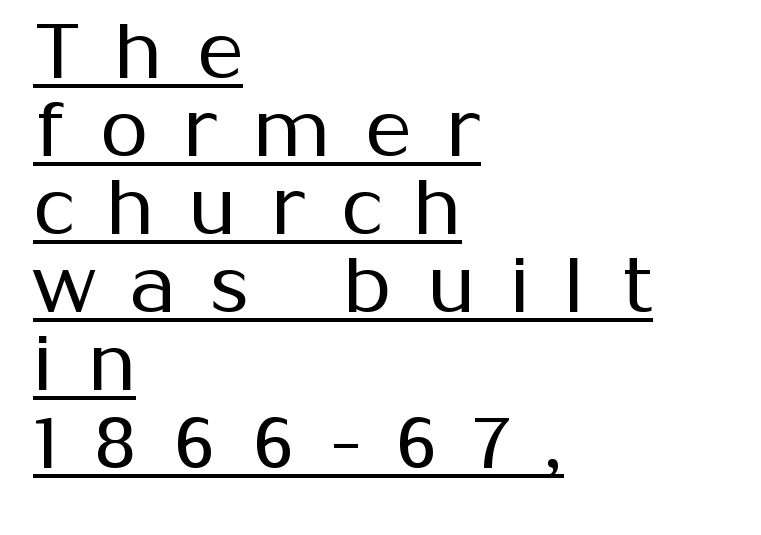
{"serif": "no", "italic": "no", "bold": "no", "weight": "regular", "width": "normal", "stroke_contrast": "medium", "x_height": "medium", "monospaced": "no", "underline": "yes", "align": "left", "line_spacing": "tight", "line_spacing_ratio": 1.0, "letter_spacing": "wide", "letter_spacing_em": 0.45, "glyph_px": 78}
